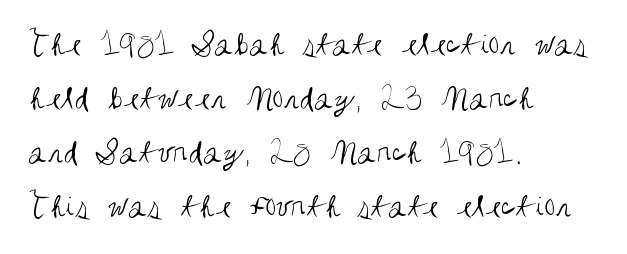
Q: Is the text bold? A: No.
Q: Is the typeface a serif or a sans-serif typeface? A: Sans-serif.
Q: Is the text underlined? A: No.
Q: How is the paragraph aligned? A: Left-aligned.
Q: Is the spacing between letters normal or unusually wide? A: Normal.
Q: Is the spacing between lines tight, normal or loose? A: Normal.
Q: Width (condensed, normal, or wide)? A: Condensed.
Q: Stroke contrast? A: Medium.
Q: x-height? A: Large.
Q: Monospaced? A: No.
